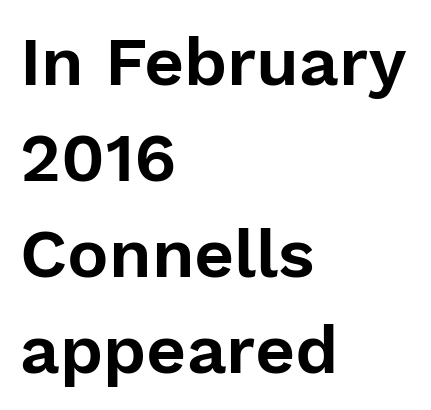
The type family on display is of the sans-serif kind. Standard letterfit; no display-style spreading of the glyphs. The axis of the letterforms is exactly vertical. Looks like regular typesetting: each glyph gets only the width it needs.
